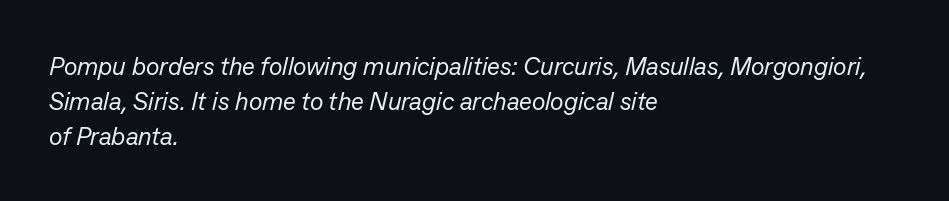
The compositor pushed each line to the left boundary. Horizontal bands of white between lines are of average thickness. Underlining? Definitely not there. No extra ink here — the face is not bold.
